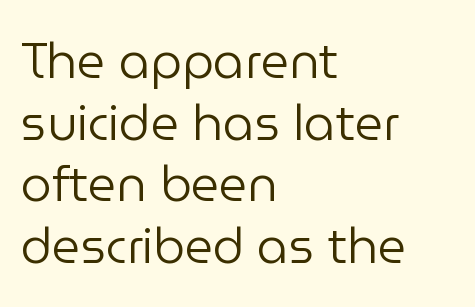
Q: Is the text bold? A: No.
Q: Is the text italic (slanted)? A: No, it is upright.
Q: Is the typeface a serif or a sans-serif typeface? A: Sans-serif.
Q: Is the text underlined? A: No.
Q: How is the paragraph aligned? A: Left-aligned.
Q: Is the spacing between letters normal or unusually wide? A: Normal.
Q: Is the spacing between lines tight, normal or loose? A: Normal.
Q: Width (condensed, normal, or wide)? A: Normal.
Q: Stroke contrast? A: Low.
Q: x-height? A: Medium.
Q: Monospaced? A: No.
